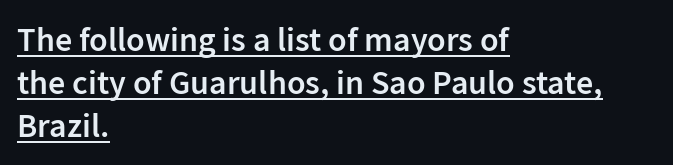
Q: Is the text bold? A: Semi-bold.
Q: Is the text italic (slanted)? A: No, it is upright.
Q: Is the typeface a serif or a sans-serif typeface? A: Sans-serif.
Q: Is the text underlined? A: Yes.
Q: How is the paragraph aligned? A: Left-aligned.
Q: Is the spacing between letters normal or unusually wide? A: Normal.
Q: Is the spacing between lines tight, normal or loose? A: Normal.
Q: Width (condensed, normal, or wide)? A: Normal.
Q: Stroke contrast? A: Low.
Q: x-height? A: Medium.
Q: Monospaced? A: No.
